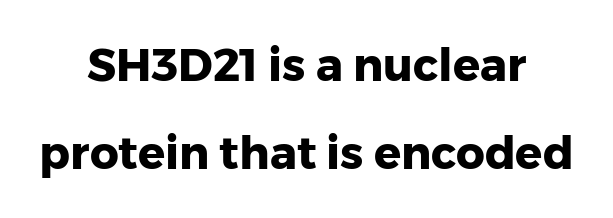
The image shows 45 px heavy sans-serif type, upright; set centered, loose line spacing (1.95x), normal letter spacing, not underlined; low stroke contrast and a medium x-height.
